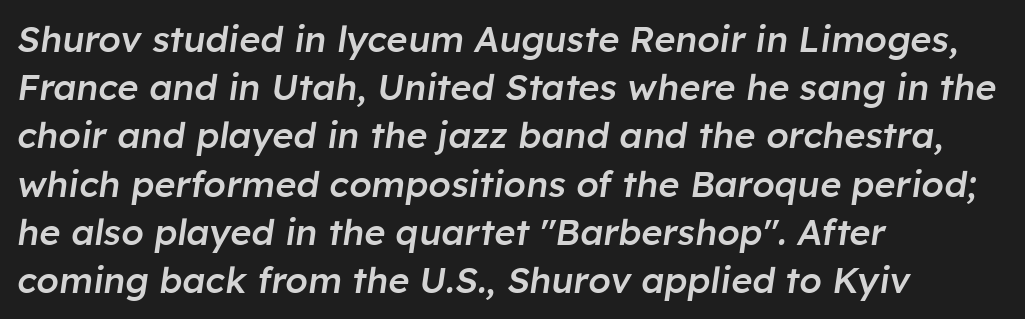
Q: Is the text bold? A: Semi-bold.
Q: Is the text italic (slanted)? A: Yes, it leans right by about 8 degrees.
Q: Is the text underlined? A: No.
Q: How is the paragraph aligned? A: Left-aligned.
Q: Is the spacing between letters normal or unusually wide? A: Normal.
Q: Is the spacing between lines tight, normal or loose? A: Normal.
Q: Width (condensed, normal, or wide)? A: Normal.
Q: Stroke contrast? A: Low.
Q: x-height? A: Medium.
Q: Monospaced? A: No.
